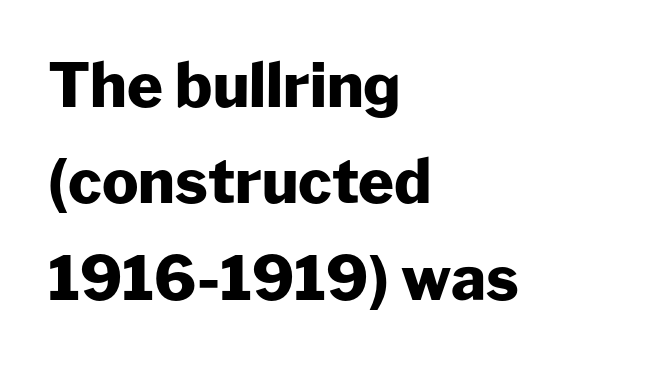
Q: Is the text bold? A: Yes.
Q: Is the text italic (slanted)? A: No, it is upright.
Q: Is the typeface a serif or a sans-serif typeface? A: Sans-serif.
Q: Is the text underlined? A: No.
Q: How is the paragraph aligned? A: Left-aligned.
Q: Is the spacing between letters normal or unusually wide? A: Normal.
Q: Is the spacing between lines tight, normal or loose? A: Normal.
Q: Width (condensed, normal, or wide)? A: Normal.
Q: Stroke contrast? A: Low.
Q: x-height? A: Medium.
Q: Monospaced? A: No.
